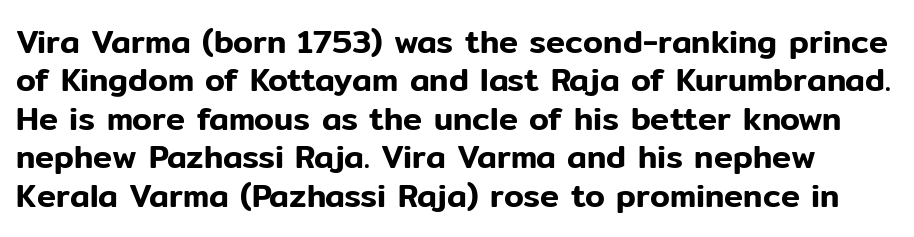
{"serif": "no", "italic": "no", "width": "normal", "stroke_contrast": "low", "x_height": "medium", "monospaced": "no", "underline": "no", "line_spacing_ratio": 1.2, "letter_spacing": "normal", "letter_spacing_em": 0.0, "glyph_px": 32}
